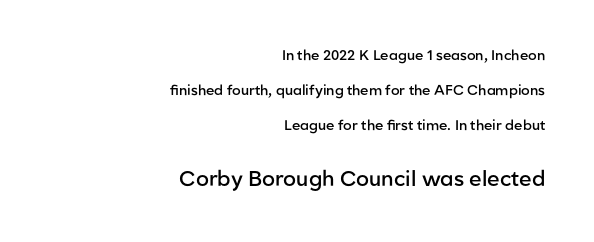
Characters follow at the spacing the type designer built in. Bare-footed words on every line. Tall strokes in this sample are plumb rather than angled. Look at the glyph heights: the lower group is clearly the bigger setting.
